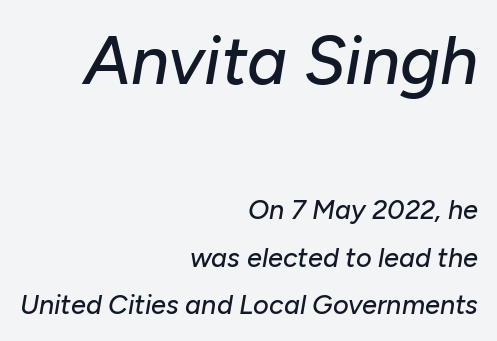
The image shows 68 px text type, italic (leaning right); set right-aligned, line spacing 1.76x, normal letter spacing, not underlined; the first (top) block is 2.52x larger; low stroke contrast and a medium x-height.
